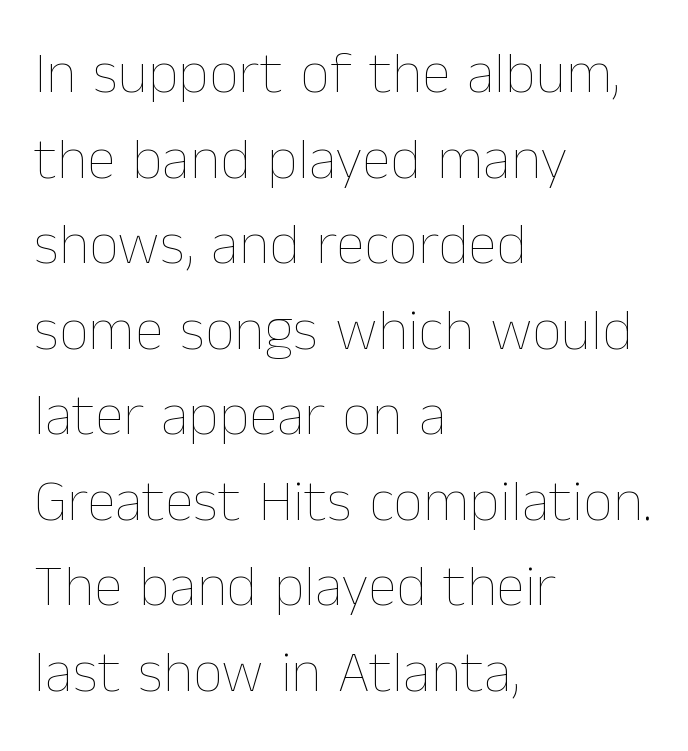
Q: Is the text bold? A: No.
Q: Is the text italic (slanted)? A: No, it is upright.
Q: Is the text underlined? A: No.
Q: How is the paragraph aligned? A: Left-aligned.
Q: Is the spacing between letters normal or unusually wide? A: Normal.
Q: Is the spacing between lines tight, normal or loose? A: Normal.
Q: Width (condensed, normal, or wide)? A: Normal.
Q: Stroke contrast? A: Low.
Q: x-height? A: Medium.
Q: Monospaced? A: No.
